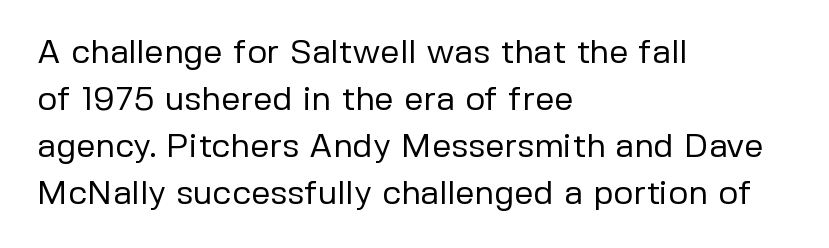
The image shows 34 px regular-weight sans-serif type, upright; set left-aligned, normal line spacing (1.38x), normal letter spacing, not underlined; low stroke contrast and a medium x-height.
